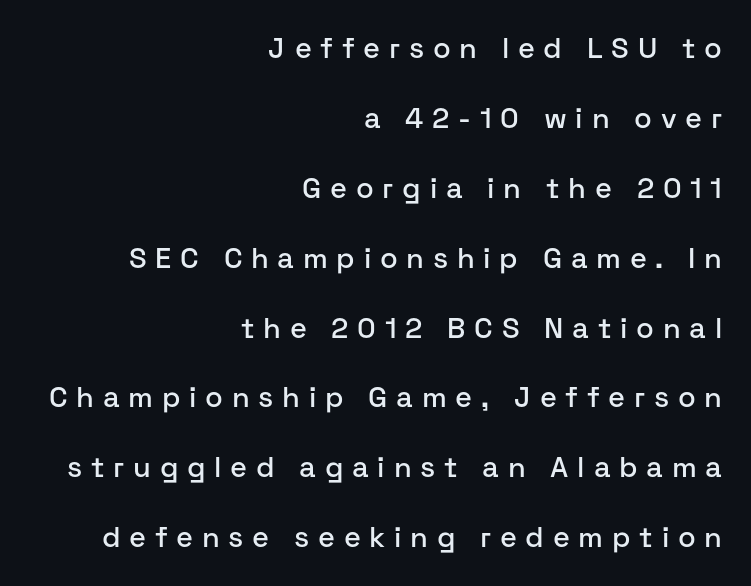
The image shows 29 px sans-serif type, upright; set right-aligned, loose line spacing (2.41x), unusually wide letter spacing (+0.3 em), not underlined; low stroke contrast and a medium x-height.
